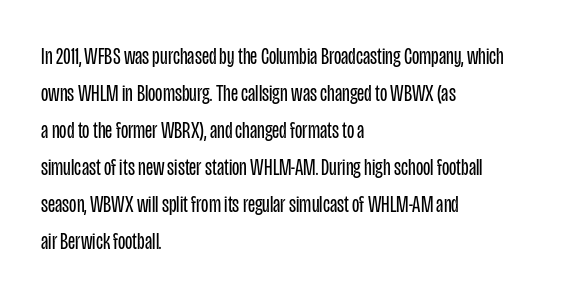
The image shows 24 px text type, upright; set left-aligned, normal line spacing (1.54x), normal letter spacing, not underlined.
